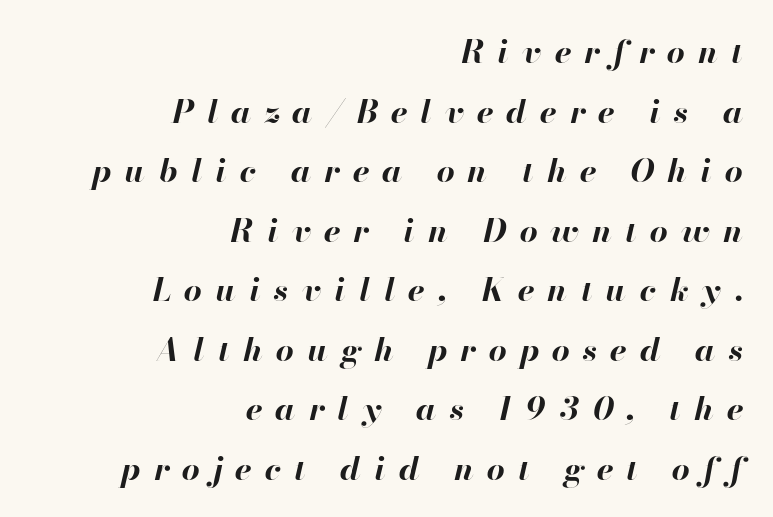
The image shows 32 px bold type, italic (leaning right); set right-aligned, line spacing 1.86x, unusually wide letter spacing (+0.41 em), not underlined; high stroke contrast and a small x-height.
